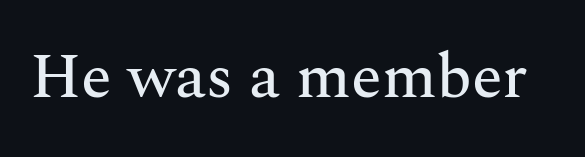
The image shows 63 px serif type, upright; set normal letter spacing, not underlined; medium stroke contrast and a medium x-height.
